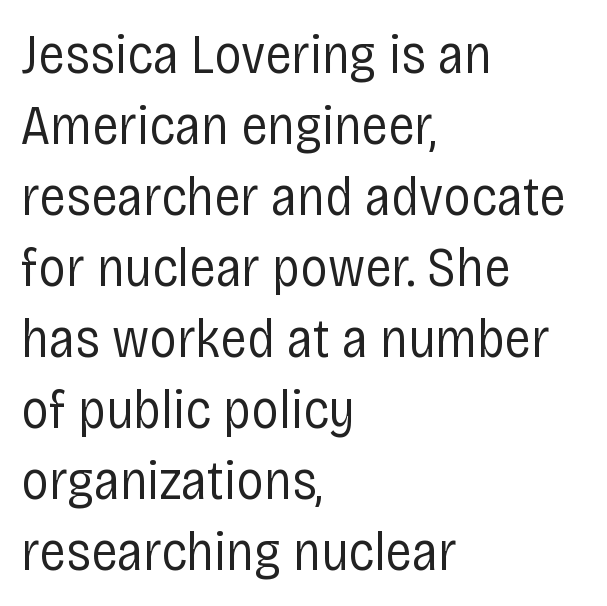
{"serif": "no", "italic": "no", "bold": "no", "weight": "regular", "width": "condensed", "stroke_contrast": "low", "x_height": "large", "monospaced": "no", "underline": "no", "align": "left", "line_spacing": "normal", "line_spacing_ratio": 1.29, "letter_spacing": "normal", "letter_spacing_em": 0.0, "glyph_px": 55}
